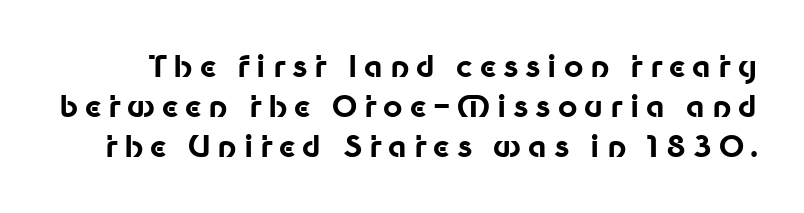
The image shows 30 px bold sans-serif type, upright; set normal line spacing (1.33x), unusually wide letter spacing (+0.23 em), not underlined; low stroke contrast and a medium x-height.
